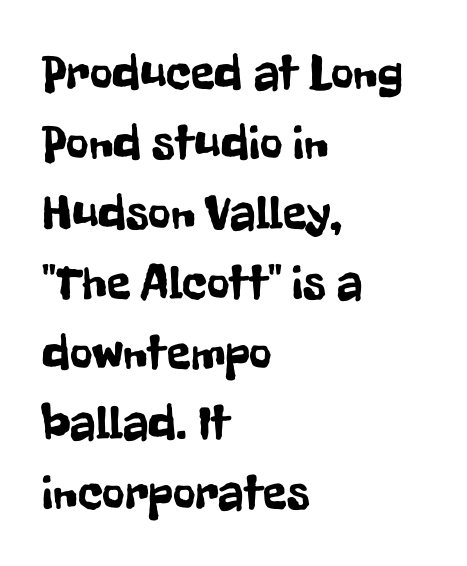
Do the characters align in a grid? No, the font is proportional. Tall strokes in this sample are plumb rather than angled. Stroke terminals: plain, sans-serif. Glance below the letters and you will spot only blank space.
